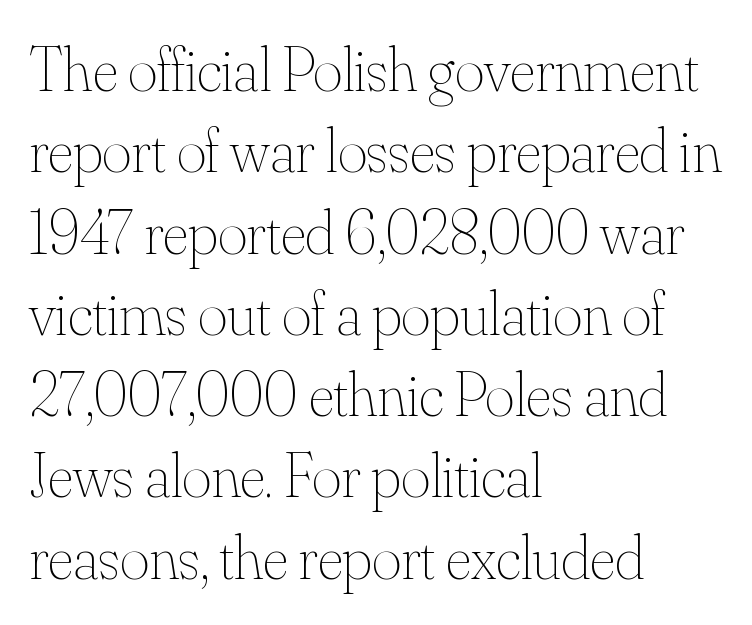
The image shows 63 px thin type, upright; set left-aligned, normal line spacing (1.29x), normal letter spacing, not underlined; medium stroke contrast and a small x-height.
